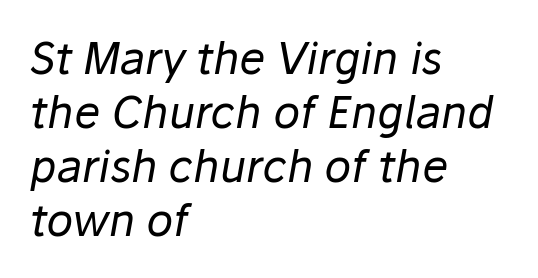
{"italic": "yes", "lean": "right", "slant_degrees": 10, "bold": "no", "weight": "regular", "width": "normal", "stroke_contrast": "low", "x_height": "medium", "monospaced": "no", "underline": "no", "align": "left", "line_spacing_ratio": 1.23, "letter_spacing": "normal", "letter_spacing_em": 0.0, "glyph_px": 44}
